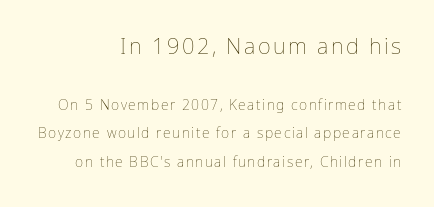
Q: Is the text bold? A: No.
Q: Is the text italic (slanted)? A: No, it is upright.
Q: Is the text underlined? A: No.
Q: How is the paragraph aligned? A: Right-aligned.
Q: Is the spacing between lines tight, normal or loose? A: Loose.
Q: Which block of text is set in a larger size, the first (top) or the second (bottom)? A: The first (top) one.
